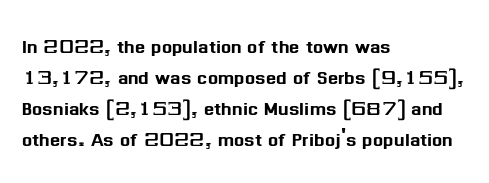
The rag falls on the right side of this text block. How would I describe the line gaps? Plain and ordinary. Ordinary non-slanted type is in use. The gaps between neighbouring characters are ordinary and unremarkable.
